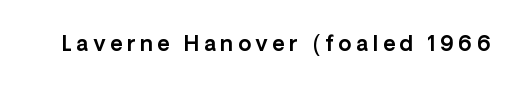
{"italic": "no", "underline": "no", "letter_spacing": "wide", "letter_spacing_em": 0.22, "glyph_px": 21}
